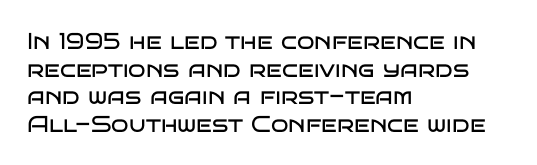
{"italic": "no", "bold": "no", "underline": "no", "align": "left", "line_spacing_ratio": 1.2, "letter_spacing": "normal", "letter_spacing_em": 0.0, "glyph_px": 23}
